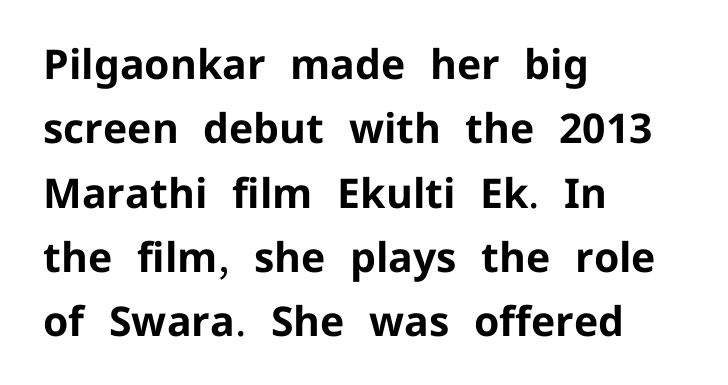
The image shows 41 px bold sans-serif type, upright; set left-aligned, normal line spacing (1.57x), normal letter spacing, not underlined; low stroke contrast and a medium x-height.
